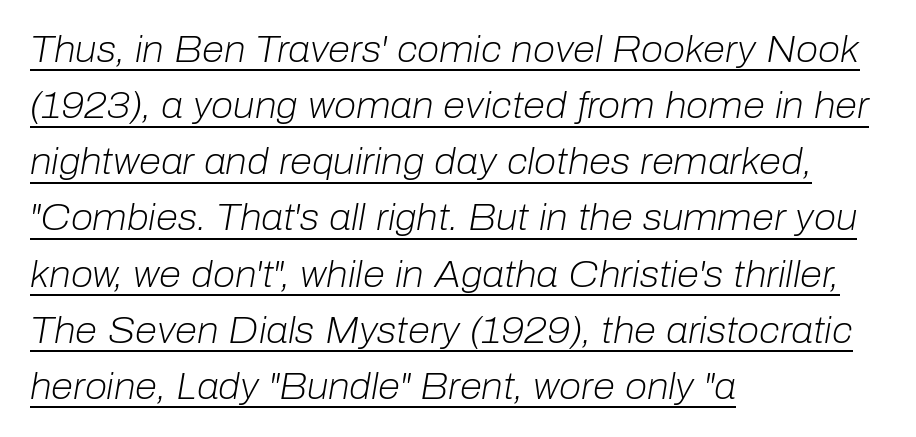
The horizontal fit of the characters is conventional and even. Caption: multi-line text, flush left, ragged right. Baseline-to-baseline distance is the conventional proportion of letter height. A light-to-regular cut is what we see here.
